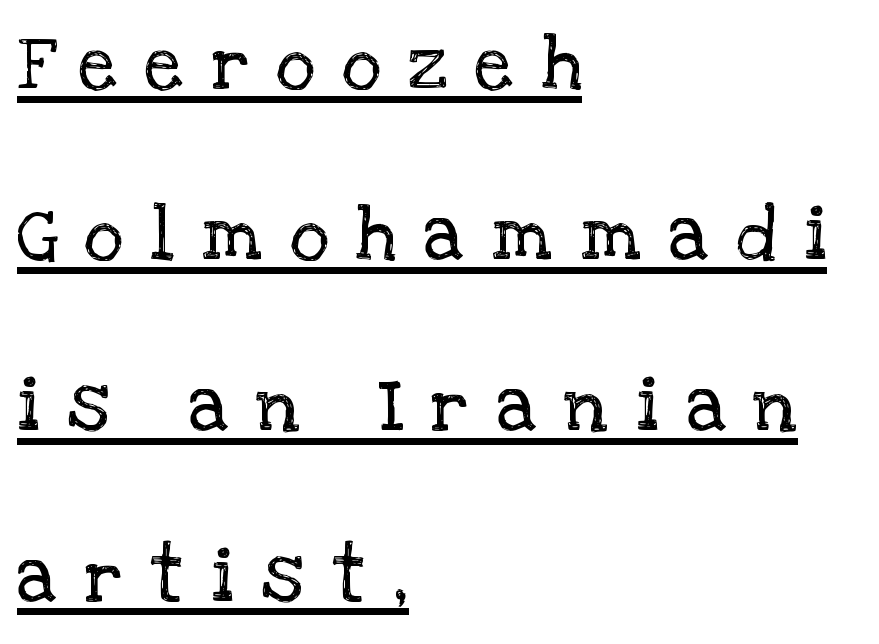
{"serif": "yes", "italic": "no", "bold": "no", "weight": "regular", "width": "normal", "stroke_contrast": "low", "x_height": "large", "monospaced": "no", "underline": "yes", "align": "left", "line_spacing": "loose", "line_spacing_ratio": 2.22, "letter_spacing": "wide", "letter_spacing_em": 0.36, "glyph_px": 77}
